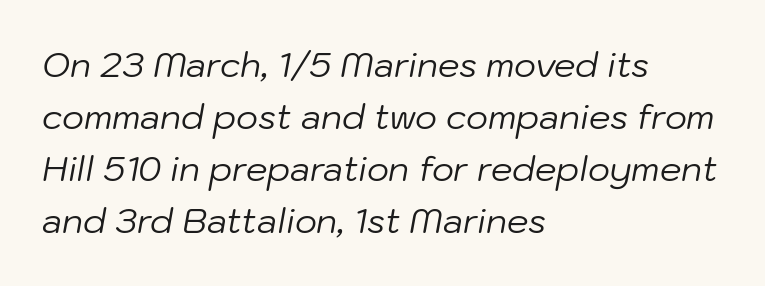
Q: Is the text bold? A: No.
Q: Is the text italic (slanted)? A: Yes, it leans right by about 10 degrees.
Q: Is the text underlined? A: No.
Q: How is the paragraph aligned? A: Left-aligned.
Q: Is the spacing between letters normal or unusually wide? A: Normal.
Q: Is the spacing between lines tight, normal or loose? A: Normal.
Q: Width (condensed, normal, or wide)? A: Normal.
Q: Stroke contrast? A: Low.
Q: x-height? A: Medium.
Q: Monospaced? A: No.
